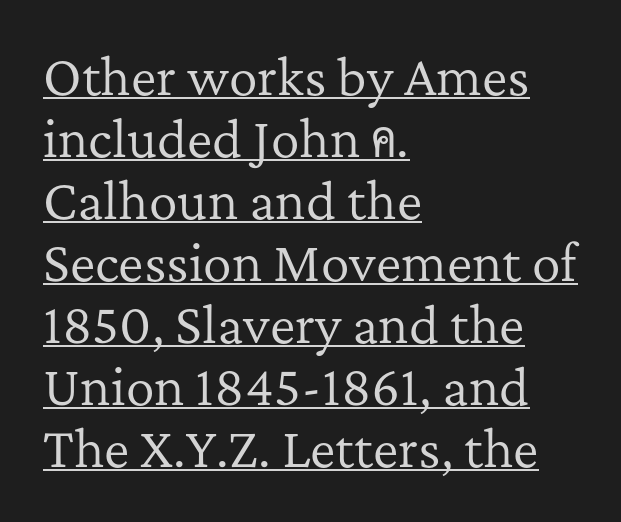
{"serif": "yes", "italic": "no", "bold": "no", "weight": "regular", "width": "normal", "stroke_contrast": "low", "x_height": "medium", "monospaced": "no", "underline": "yes", "align": "left", "line_spacing": "normal", "line_spacing_ratio": 1.29, "letter_spacing": "normal", "letter_spacing_em": 0.0, "glyph_px": 48}
